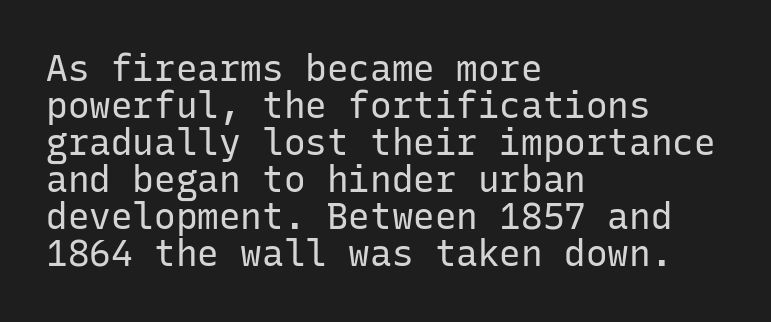
Is there any slant? The stems are plumb. The baseline area is clear. The space between consecutive lines is stingy. The letters sit at their default tracking, neither squeezed nor spread.
